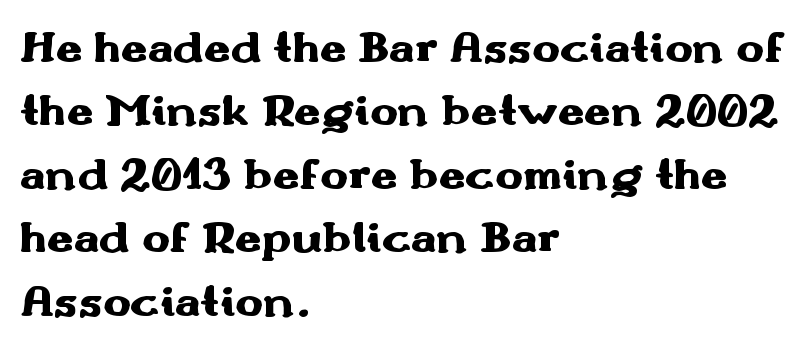
Q: Is the text bold? A: Yes.
Q: Is the text italic (slanted)? A: No, it is upright.
Q: Is the typeface a serif or a sans-serif typeface? A: Sans-serif.
Q: Is the text underlined? A: No.
Q: How is the paragraph aligned? A: Left-aligned.
Q: Is the spacing between letters normal or unusually wide? A: Normal.
Q: Is the spacing between lines tight, normal or loose? A: Normal.
Q: Width (condensed, normal, or wide)? A: Wide.
Q: Stroke contrast? A: Medium.
Q: x-height? A: Small.
Q: Monospaced? A: No.
